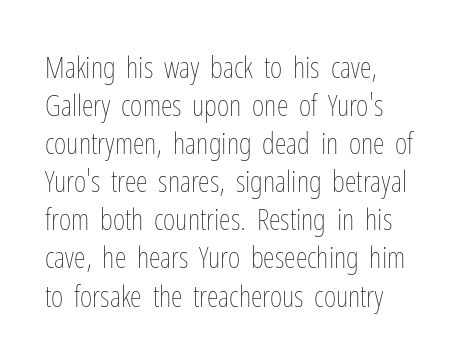
{"italic": "no", "bold": "no", "weight": "thin", "width": "condensed", "stroke_contrast": "low", "x_height": "medium", "monospaced": "no", "underline": "no", "align": "left", "line_spacing": "normal", "line_spacing_ratio": 1.27, "letter_spacing": "normal", "letter_spacing_em": 0.0, "glyph_px": 30}
